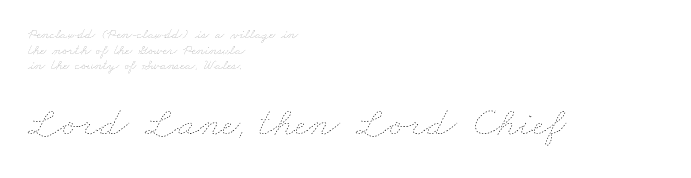
The image shows 41 px thin, wide type; set left-aligned, tight line spacing (1.11x), normal letter spacing, not underlined; the second (bottom) block is 2.93x larger; low stroke contrast and a small x-height.
